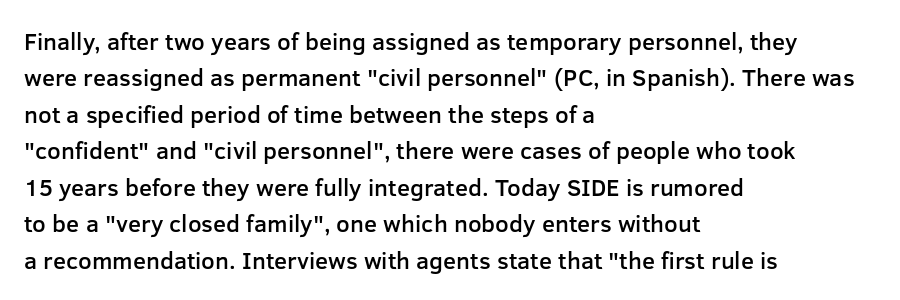
The image shows 24 px text type, upright; set left-aligned, normal line spacing (1.52x), normal letter spacing, not underlined.
